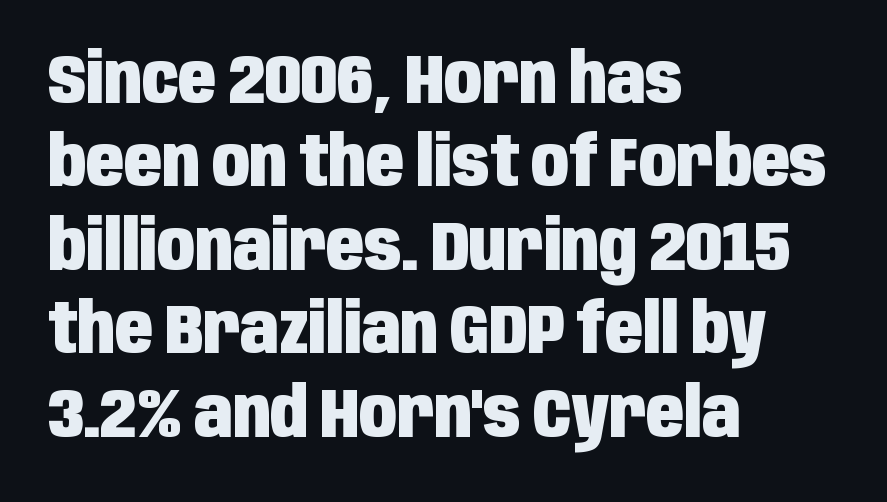
Ordinary non-slanted type is in use. Each word holds together tightly as a unit, with standard inter-letter gaps. Casual observation: everything's shoved over to the left. The words here are not underlined. The letters advance in unequal steps, a hallmark of proportional type.
